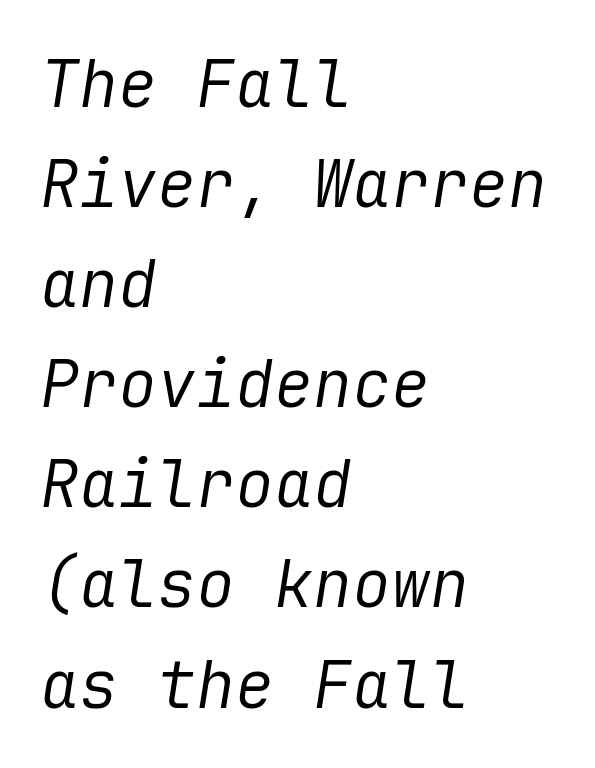
{"italic": "yes", "lean": "right", "slant_degrees": 9, "bold": "no", "weight": "regular", "width": "normal", "stroke_contrast": "low", "x_height": "medium", "underline": "no", "align": "left", "line_spacing": "normal", "line_spacing_ratio": 1.54, "letter_spacing": "normal", "letter_spacing_em": 0.0, "glyph_px": 65}
